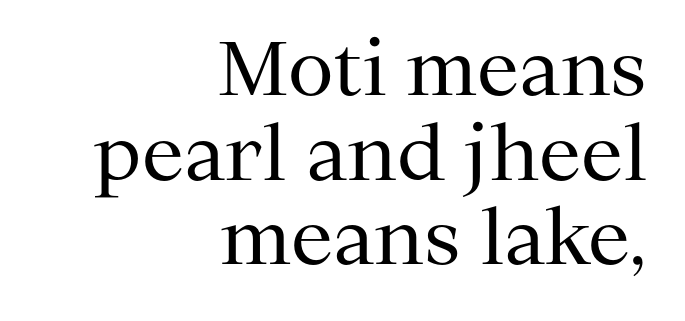
Q: Is the text bold? A: No.
Q: Is the text italic (slanted)? A: No, it is upright.
Q: Is the typeface a serif or a sans-serif typeface? A: Serif.
Q: Is the text underlined? A: No.
Q: How is the paragraph aligned? A: Right-aligned.
Q: Is the spacing between letters normal or unusually wide? A: Normal.
Q: Is the spacing between lines tight, normal or loose? A: Tight.
Q: Width (condensed, normal, or wide)? A: Normal.
Q: Stroke contrast? A: Medium.
Q: x-height? A: Medium.
Q: Monospaced? A: No.
